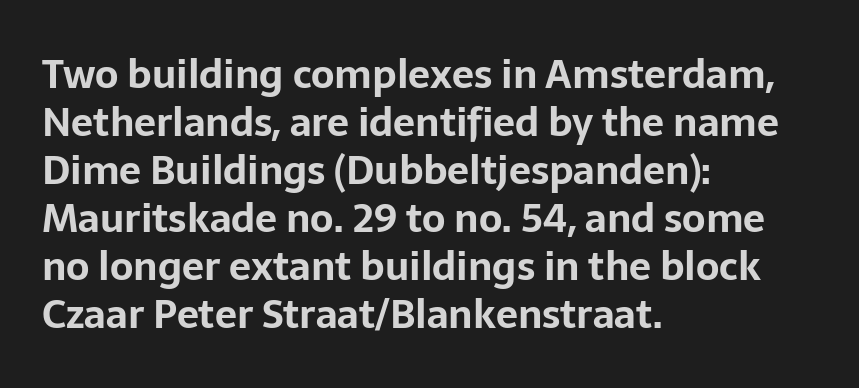
Has an underline been added? It has not. This sample has the flowing, uneven cadence of proportional lettering. Designer's note — italics off, roman on. Students, this is bold: see how much ink each stroke carries. Look at the bottom of the vertical strokes: they stop flat, with no serifs. The compositor pushed each line to the left boundary.
